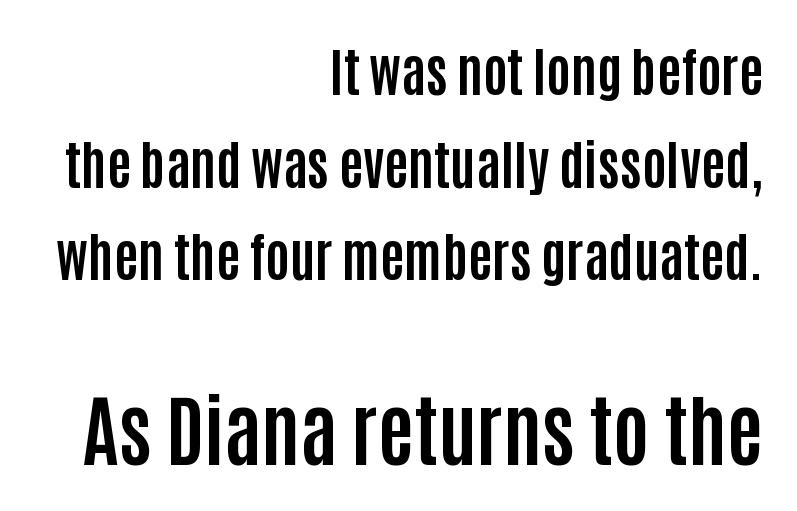
The image shows 78 px bold, condensed sans-serif type, upright; set right-aligned, line spacing 1.78x, normal letter spacing, not underlined; the second (bottom) block is 1.5x larger; low stroke contrast and a large x-height.
